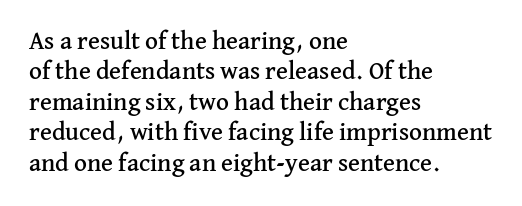
Q: Is the text italic (slanted)? A: No, it is upright.
Q: Is the text underlined? A: No.
Q: How is the paragraph aligned? A: Left-aligned.
Q: Is the spacing between letters normal or unusually wide? A: Normal.
